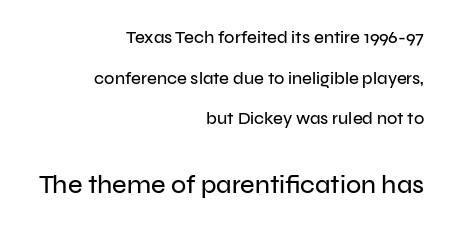
Q: Is the text italic (slanted)? A: No, it is upright.
Q: Is the text underlined? A: No.
Q: How is the paragraph aligned? A: Right-aligned.
Q: Is the spacing between letters normal or unusually wide? A: Normal.
Q: Is the spacing between lines tight, normal or loose? A: Loose.
Q: Which block of text is set in a larger size, the first (top) or the second (bottom)? A: The second (bottom) one.
